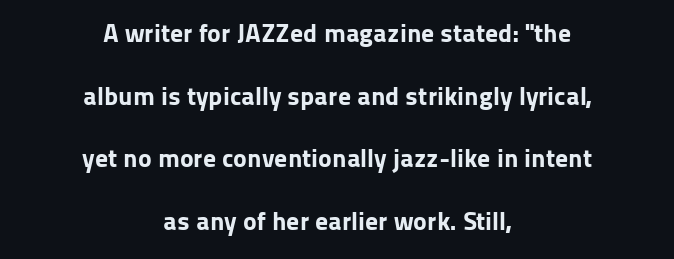
The image shows 26 px bold type, upright; set centered, loose line spacing (2.41x), normal letter spacing, not underlined.
